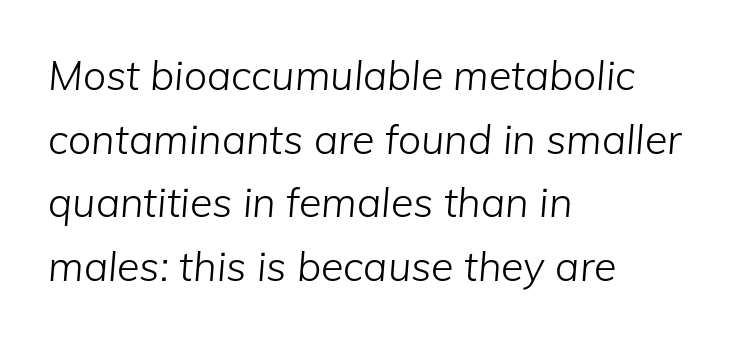
Summary of vertical rhythm: regular, with standard interline spacing. The rendering uses natural spacing where letterforms have individual widths. If you drew a line through each stem, it would be angled. Honestly, the letter spacing is just normal — you wouldn't notice it. Caption: multi-line text, flush left, ragged right. A quiet, ordinary-to-light weight characterises the typeface.
